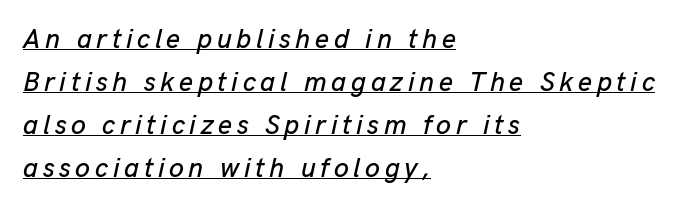
{"italic": "yes", "lean": "right", "slant_degrees": 13, "underline": "yes", "align": "left", "line_spacing": "normal", "line_spacing_ratio": 1.59, "glyph_px": 27}
